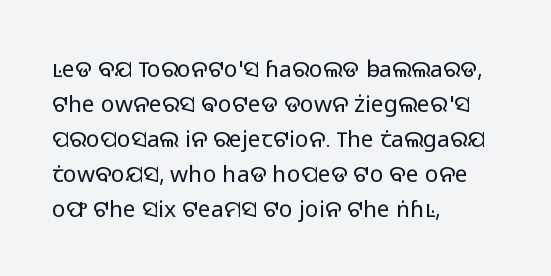
The image shows 23 px text type, upright; set left-aligned, normal line spacing (1.52x), normal letter spacing, not underlined.
